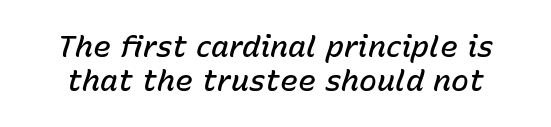
Q: Is the text bold? A: Semi-bold.
Q: Is the text italic (slanted)? A: Yes, it leans right by about 15 degrees.
Q: Is the text underlined? A: No.
Q: Is the spacing between letters normal or unusually wide? A: Normal.
Q: Is the spacing between lines tight, normal or loose? A: Tight.
Q: Width (condensed, normal, or wide)? A: Normal.
Q: Stroke contrast? A: Low.
Q: x-height? A: Medium.
Q: Monospaced? A: No.
